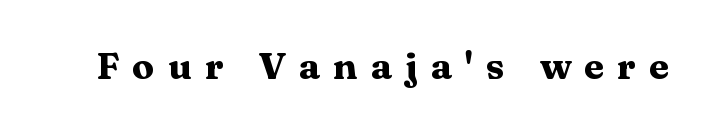
The gaps between neighbouring characters are conspicuously large. This sample uses a serif face. On the weight axis this lands at bold, roughly 700. The face used here is proportionally spaced, like ordinary book or web type. The strip under each line holds only bare page.
